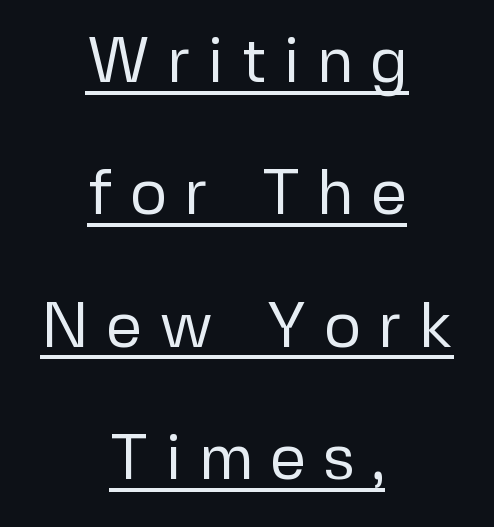
The image shows 64 px regular-weight sans-serif type, upright; set centered, loose line spacing (2.07x), unusually wide letter spacing (+0.26 em), underlined; low stroke contrast and a medium x-height.
